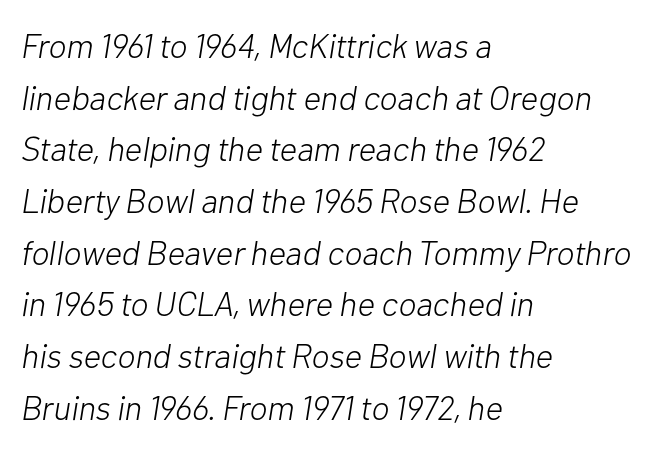
{"italic": "yes", "lean": "right", "slant_degrees": 10, "bold": "no", "weight": "light", "width": "normal", "stroke_contrast": "low", "x_height": "medium", "monospaced": "no", "underline": "no", "align": "left", "line_spacing": "normal", "line_spacing_ratio": 1.52, "letter_spacing": "normal", "letter_spacing_em": 0.0, "glyph_px": 34}
